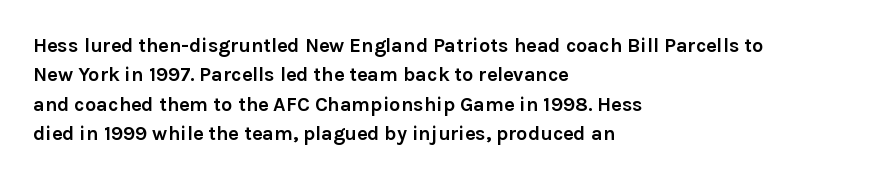
Emphasis by weight is at full strength: bold. The glyphs are unaccompanied by any horizontal stroke below them. Nothing unusual about the tracking: characters are spaced as the font intends. Do the letters lean? They stand straight. Every row of glyphs begins at an identical x-position on the left.
